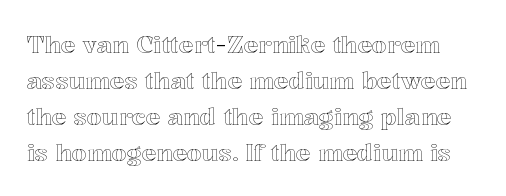
The image shows 24 px text type, upright; set normal line spacing (1.5x), normal letter spacing, not underlined.
